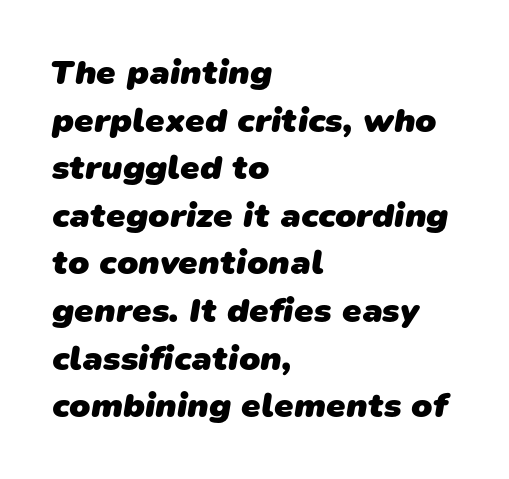
Horizontally, the lines are justified to the leading edge only. Varying glyph widths throughout — classic text-font behaviour. Font category for this specimen: sans-serif. Descenders are the only things crossing below the line. Horizontal bands of white between lines are of average thickness.
